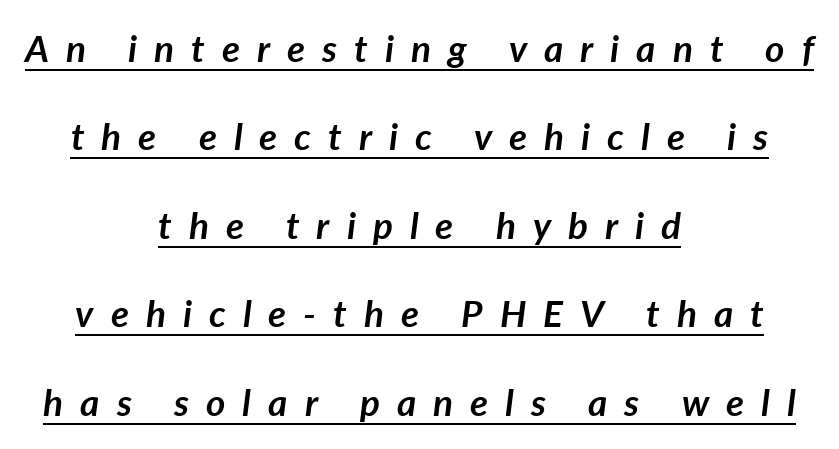
Somebody hit Ctrl+U on this one — the words are underlined. These lines are rendered in a variable-pitch font. How would I describe the line gaps? Wide and relaxed. The text carries the slant typical of an italic or oblique font. If you folded the block vertically in half, each line would mirror itself in length.
